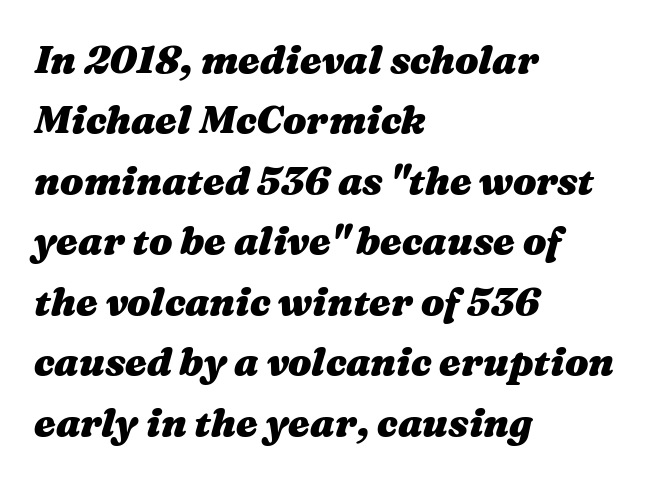
{"italic": "yes", "lean": "right", "slant_degrees": 16, "bold": "yes", "weight": "heavy", "width": "wide", "stroke_contrast": "medium", "x_height": "medium", "monospaced": "no", "underline": "no", "align": "left", "line_spacing": "normal", "line_spacing_ratio": 1.55, "letter_spacing": "normal", "letter_spacing_em": 0.0, "glyph_px": 39}
